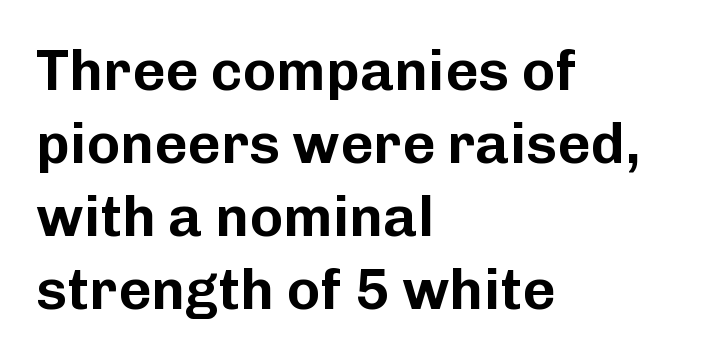
{"serif": "no", "italic": "no", "width": "normal", "stroke_contrast": "low", "x_height": "medium", "monospaced": "no", "underline": "no", "align": "left", "line_spacing": "normal", "line_spacing_ratio": 1.28, "letter_spacing": "normal", "letter_spacing_em": 0.0, "glyph_px": 57}
